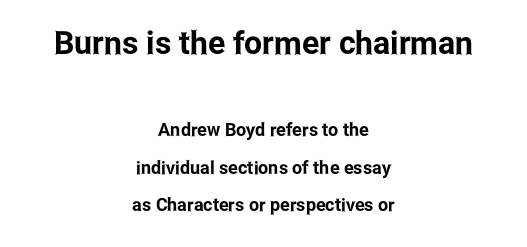
Q: Is the text italic (slanted)? A: No, it is upright.
Q: Is the typeface a serif or a sans-serif typeface? A: Sans-serif.
Q: Is the text underlined? A: No.
Q: How is the paragraph aligned? A: Centered.
Q: Is the spacing between letters normal or unusually wide? A: Normal.
Q: Is the spacing between lines tight, normal or loose? A: Loose.
Q: Which block of text is set in a larger size, the first (top) or the second (bottom)? A: The first (top) one.
Q: Width (condensed, normal, or wide)? A: Condensed.
Q: Stroke contrast? A: Low.
Q: x-height? A: Medium.
Q: Monospaced? A: No.
